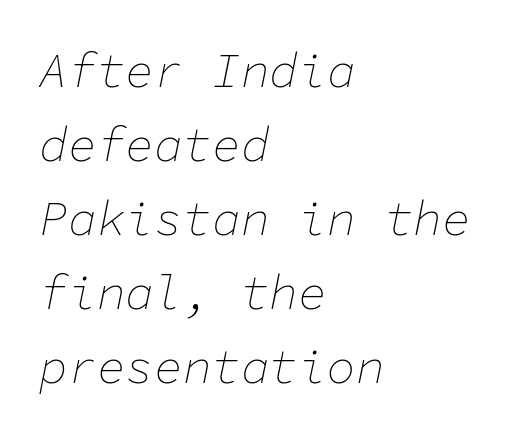
{"italic": "yes", "lean": "right", "slant_degrees": 11, "bold": "no", "weight": "thin", "width": "normal", "stroke_contrast": "low", "x_height": "medium", "monospaced": "yes", "underline": "no", "align": "left", "line_spacing": "normal", "line_spacing_ratio": 1.54, "letter_spacing": "normal", "letter_spacing_em": 0.0, "glyph_px": 48}
